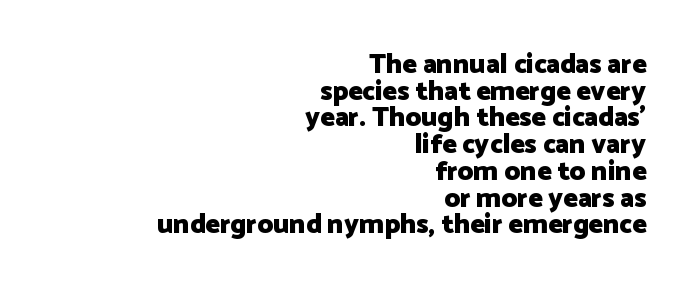
The image shows 27 px bold type, upright; set right-aligned, tight line spacing (0.99x), normal letter spacing, not underlined.
